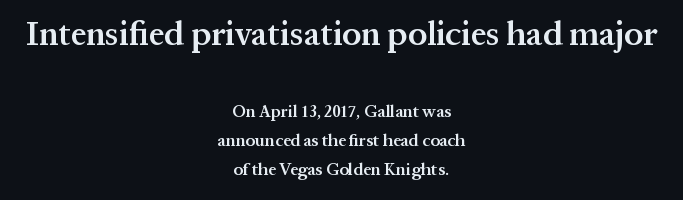
These two chunks differ in scale, with the top chunk taking the larger measure. The lettering holds an erect, upright posture throughout. These words are printed semibold, heavier than regular yet not bold. Nobody drew a line under any word here. The type is set solid horizontally, with unmodified tracking.
